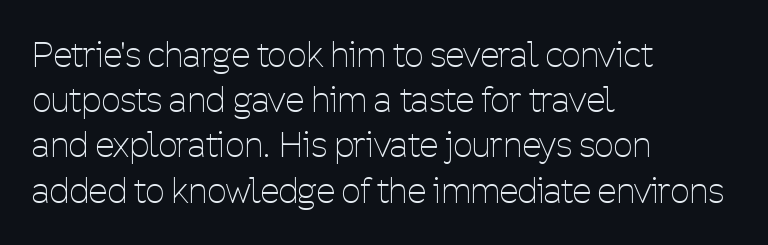
Q: Is the text bold? A: No.
Q: Is the text italic (slanted)? A: No, it is upright.
Q: Is the typeface a serif or a sans-serif typeface? A: Sans-serif.
Q: Is the text underlined? A: No.
Q: How is the paragraph aligned? A: Left-aligned.
Q: Is the spacing between letters normal or unusually wide? A: Normal.
Q: Is the spacing between lines tight, normal or loose? A: Normal.
Q: Width (condensed, normal, or wide)? A: Condensed.
Q: Stroke contrast? A: Low.
Q: x-height? A: Medium.
Q: Monospaced? A: No.
